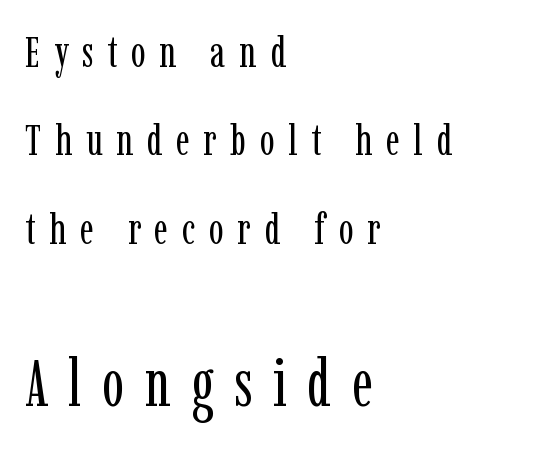
Q: Is the text bold? A: No.
Q: Is the text italic (slanted)? A: No, it is upright.
Q: Is the typeface a serif or a sans-serif typeface? A: Serif.
Q: Is the text underlined? A: No.
Q: How is the paragraph aligned? A: Left-aligned.
Q: Is the spacing between letters normal or unusually wide? A: Unusually wide.
Q: Is the spacing between lines tight, normal or loose? A: Loose.
Q: Which block of text is set in a larger size, the first (top) or the second (bottom)? A: The second (bottom) one.
Q: Width (condensed, normal, or wide)? A: Condensed.
Q: Stroke contrast? A: Low.
Q: x-height? A: Medium.
Q: Monospaced? A: No.
